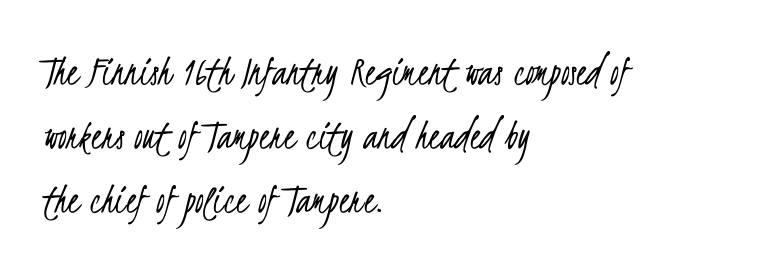
The image shows 44 px light, condensed sans-serif type; set left-aligned, normal line spacing (1.45x), normal letter spacing, not underlined; low stroke contrast and a small x-height.
